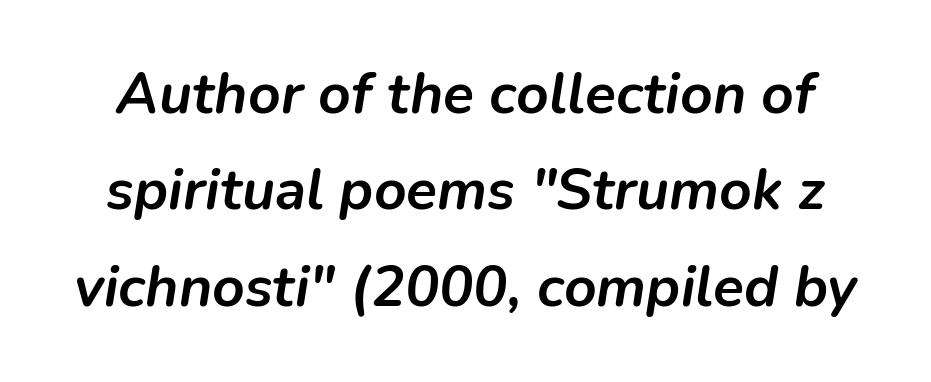
The gaps between neighbouring characters are ordinary and unremarkable. The typography opts for an oblique posture over an upright one. Emphasis by weight is at full strength: bold. Honestly, there is no underline to notice here at all. The lines sit at an ordinary, default distance from one another.
